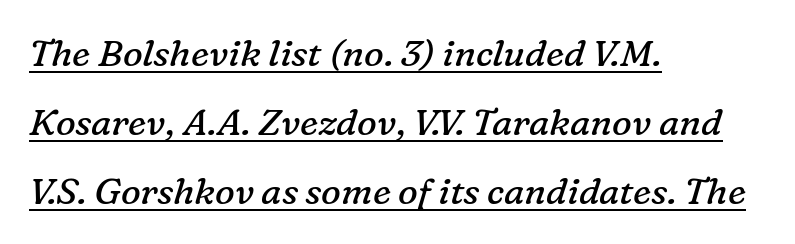
Q: Is the text bold? A: No.
Q: Is the text italic (slanted)? A: Yes, it leans right by about 16 degrees.
Q: Is the typeface a serif or a sans-serif typeface? A: Serif.
Q: Is the text underlined? A: Yes.
Q: How is the paragraph aligned? A: Left-aligned.
Q: Is the spacing between letters normal or unusually wide? A: Normal.
Q: Width (condensed, normal, or wide)? A: Normal.
Q: Stroke contrast? A: Low.
Q: x-height? A: Medium.
Q: Monospaced? A: No.
